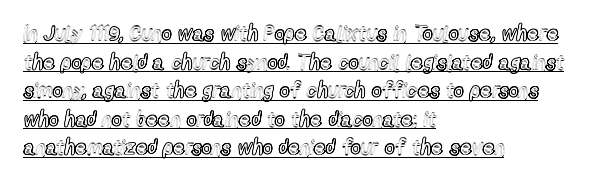
{"underline": "yes", "align": "left", "line_spacing": "normal", "line_spacing_ratio": 1.36, "letter_spacing": "normal", "letter_spacing_em": 0.0, "glyph_px": 21}
